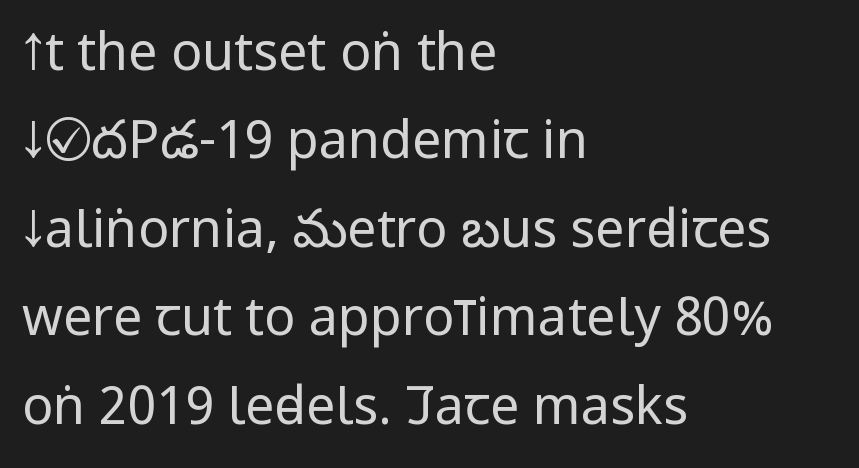
{"serif": "no", "italic": "no", "bold": "no", "weight": "regular", "width": "condensed", "stroke_contrast": "low", "x_height": "large", "monospaced": "no", "underline": "no", "align": "left", "line_spacing": "normal", "line_spacing_ratio": 1.7, "letter_spacing": "normal", "letter_spacing_em": 0.0, "glyph_px": 52}
